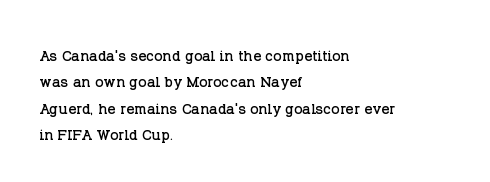
The image shows 20 px text type, upright; set left-aligned, normal line spacing (1.32x), normal letter spacing, not underlined.
